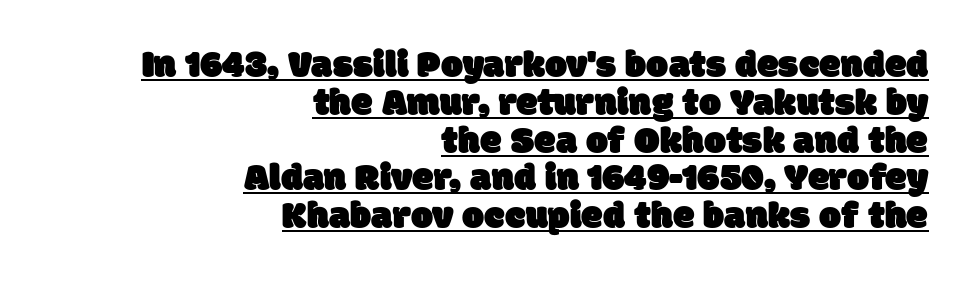
Q: Is the typeface a serif or a sans-serif typeface? A: Sans-serif.
Q: Is the text underlined? A: Yes.
Q: How is the paragraph aligned? A: Right-aligned.
Q: Is the spacing between letters normal or unusually wide? A: Normal.
Q: Is the spacing between lines tight, normal or loose? A: Tight.
Q: Width (condensed, normal, or wide)? A: Normal.
Q: Stroke contrast? A: Low.
Q: x-height? A: Large.
Q: Monospaced? A: No.
